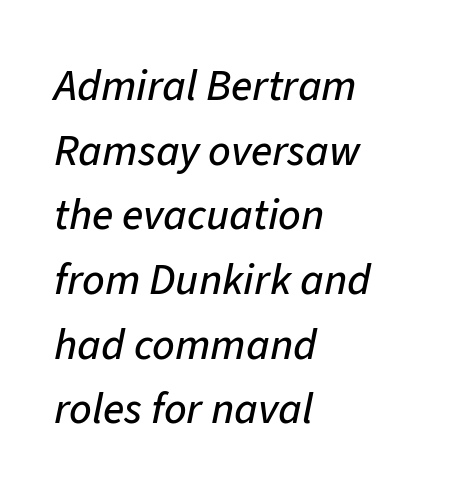
{"italic": "yes", "lean": "right", "slant_degrees": 11, "width": "normal", "stroke_contrast": "low", "x_height": "medium", "monospaced": "no", "underline": "no", "align": "left", "line_spacing": "normal", "line_spacing_ratio": 1.47, "letter_spacing": "normal", "letter_spacing_em": 0.0, "glyph_px": 44}
